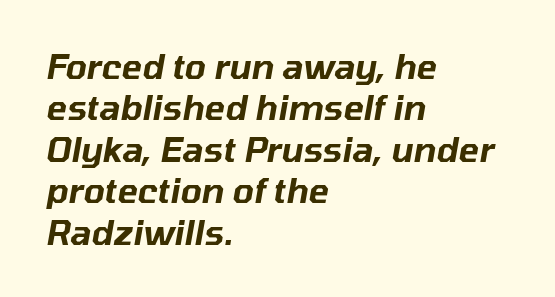
Q: Is the text italic (slanted)? A: Yes, it leans right by about 10 degrees.
Q: Is the text underlined? A: No.
Q: How is the paragraph aligned? A: Left-aligned.
Q: Is the spacing between letters normal or unusually wide? A: Normal.
Q: Width (condensed, normal, or wide)? A: Normal.
Q: Stroke contrast? A: Low.
Q: x-height? A: Medium.
Q: Monospaced? A: No.
